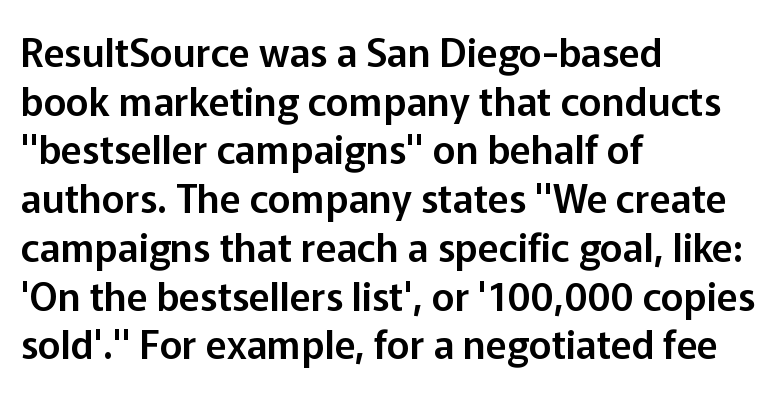
Q: Is the text italic (slanted)? A: No, it is upright.
Q: Is the typeface a serif or a sans-serif typeface? A: Sans-serif.
Q: Is the text underlined? A: No.
Q: How is the paragraph aligned? A: Left-aligned.
Q: Is the spacing between letters normal or unusually wide? A: Normal.
Q: Is the spacing between lines tight, normal or loose? A: Normal.
Q: Width (condensed, normal, or wide)? A: Normal.
Q: Stroke contrast? A: Low.
Q: x-height? A: Medium.
Q: Monospaced? A: No.
